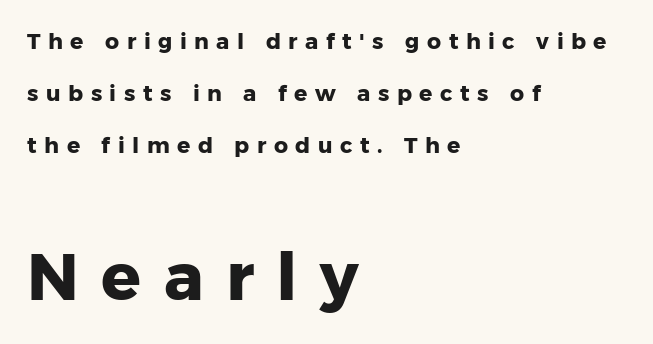
{"serif": "no", "italic": "no", "bold": "yes", "weight": "heavy", "width": "normal", "stroke_contrast": "low", "x_height": "medium", "monospaced": "no", "underline": "no", "align": "left", "line_spacing": "loose", "line_spacing_ratio": 2.36, "letter_spacing": "wide", "letter_spacing_em": 0.34, "larger_block": "second", "size_ratio": 3.0, "glyph_px": 66}
